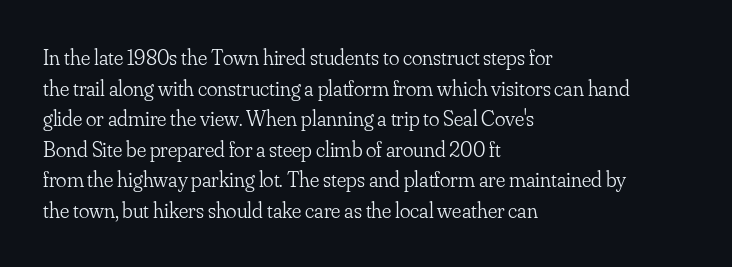
Q: Is the text bold? A: No.
Q: Is the text italic (slanted)? A: No, it is upright.
Q: Is the text underlined? A: No.
Q: How is the paragraph aligned? A: Left-aligned.
Q: Is the spacing between letters normal or unusually wide? A: Normal.
Q: Is the spacing between lines tight, normal or loose? A: Normal.
